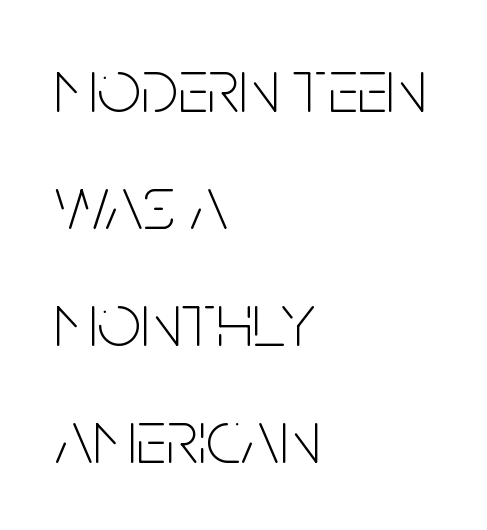
Q: Is the text bold? A: No.
Q: Is the text italic (slanted)? A: No, it is upright.
Q: Is the typeface a serif or a sans-serif typeface? A: Sans-serif.
Q: Is the text underlined? A: No.
Q: How is the paragraph aligned? A: Left-aligned.
Q: Is the spacing between letters normal or unusually wide? A: Normal.
Q: Is the spacing between lines tight, normal or loose? A: Normal.
Q: Width (condensed, normal, or wide)? A: Condensed.
Q: Stroke contrast? A: Low.
Q: x-height? A: Large.
Q: Monospaced? A: No.
